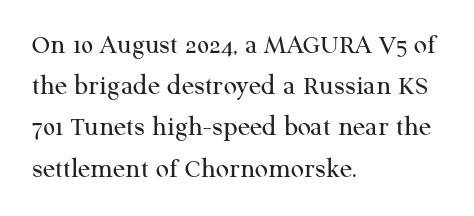
{"serif": "yes", "italic": "no", "bold": "no", "weight": "regular", "width": "normal", "stroke_contrast": "medium", "x_height": "medium", "monospaced": "no", "underline": "no", "align": "left", "line_spacing": "normal", "line_spacing_ratio": 1.42, "letter_spacing": "normal", "letter_spacing_em": 0.0, "glyph_px": 29}
